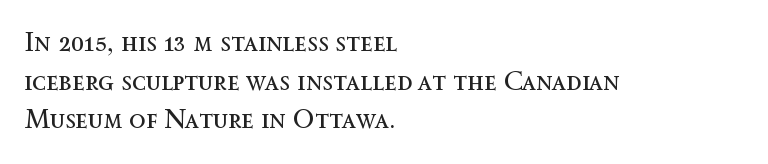
Stroke thickness stays within the range of a standard reading face or lighter. Notice how descenders clear the ascenders below comfortably — that's standard leading. There is no visible air inserted between adjacent glyphs. Casual observation: everything's shoved over to the left. The specimen omits any rule beneath the text block's lines. The letters stand straight up with perfectly vertical stems.
